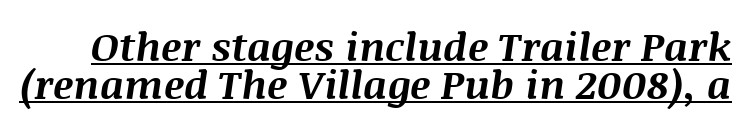
The face used here is proportionally spaced, like ordinary book or web type. Plenty of ink on the page — the face is bold. This is underlined copy, the kind a proofreader might mark for attention. Very little white space separates one row of letters from the next. Spacing between characters is what you'd get straight out of the box.
